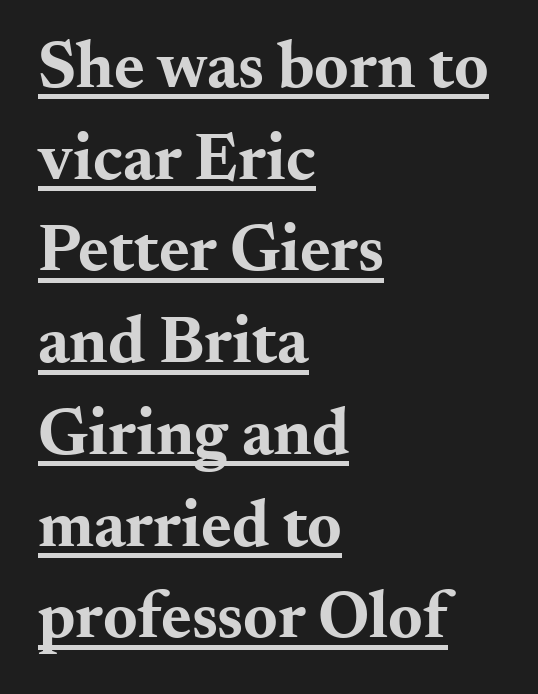
Underlined type. You could not count columns in this text — the font is proportionally spaced. Serifs: yes, visible at the terminals of the letterforms. The rendering anchors every line to the left-hand side. Its strokes are broad and dark, the hallmark of bold type.
